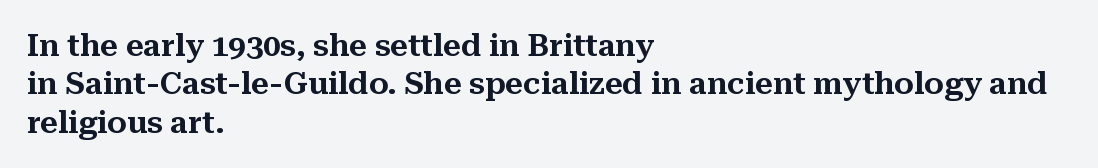
The image shows 31 px serif type, upright; set left-aligned, line spacing 1.24x, normal letter spacing, not underlined; medium stroke contrast and a medium x-height.
